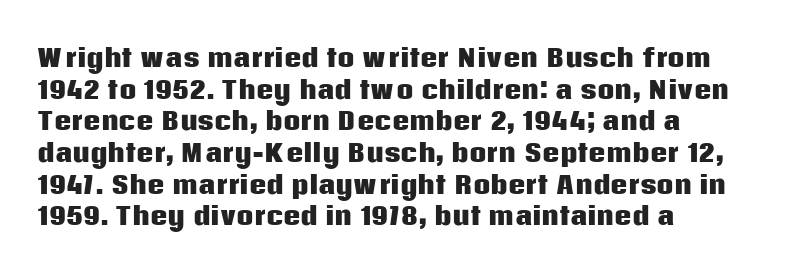
Q: Is the text bold? A: Yes.
Q: Is the text italic (slanted)? A: No, it is upright.
Q: Is the text underlined? A: No.
Q: How is the paragraph aligned? A: Left-aligned.
Q: Is the spacing between letters normal or unusually wide? A: Normal.
Q: Is the spacing between lines tight, normal or loose? A: Normal.
